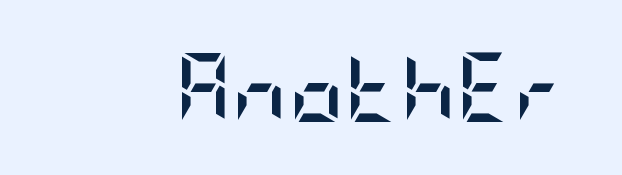
Q: Is the text bold? A: Yes.
Q: Is the text italic (slanted)? A: No, it is upright.
Q: Is the typeface a serif or a sans-serif typeface? A: Sans-serif.
Q: Is the text underlined? A: No.
Q: Is the spacing between letters normal or unusually wide? A: Normal.
Q: Width (condensed, normal, or wide)? A: Condensed.
Q: Stroke contrast? A: Low.
Q: x-height? A: Large.
